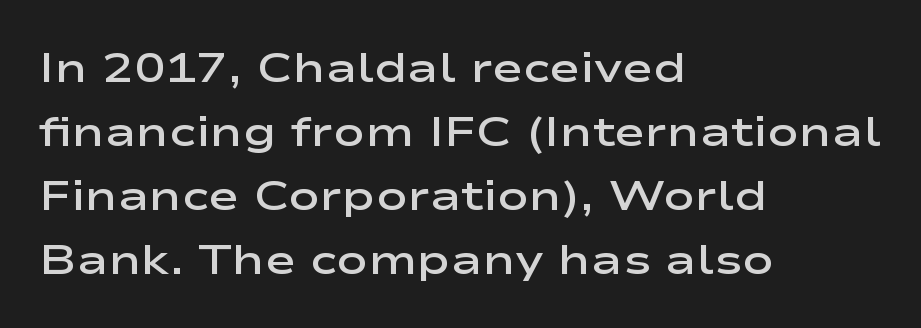
Q: Is the text bold? A: Semi-bold.
Q: Is the text italic (slanted)? A: No, it is upright.
Q: Is the typeface a serif or a sans-serif typeface? A: Sans-serif.
Q: Is the text underlined? A: No.
Q: How is the paragraph aligned? A: Left-aligned.
Q: Is the spacing between letters normal or unusually wide? A: Normal.
Q: Is the spacing between lines tight, normal or loose? A: Normal.
Q: Width (condensed, normal, or wide)? A: Wide.
Q: Stroke contrast? A: Low.
Q: x-height? A: Medium.
Q: Monospaced? A: No.
